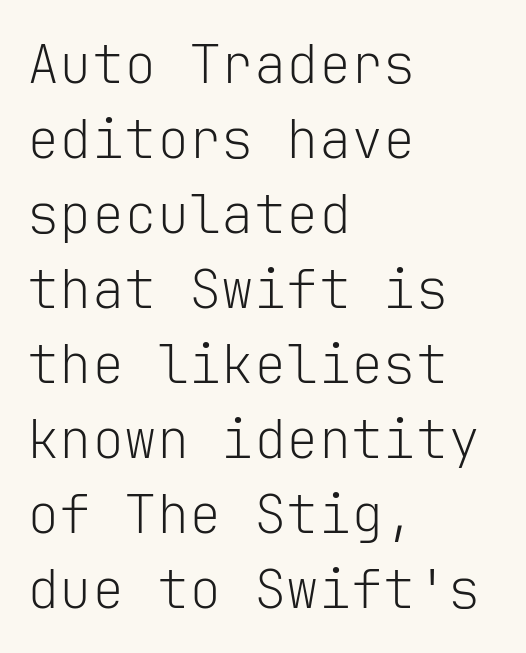
Each line starts at the same left margin while the right side varies. Beneath every word, the page is bare. The passage shown stacks its lines at a standard gap. Fixed-width glyphs throughout — classic coding-font behaviour.
